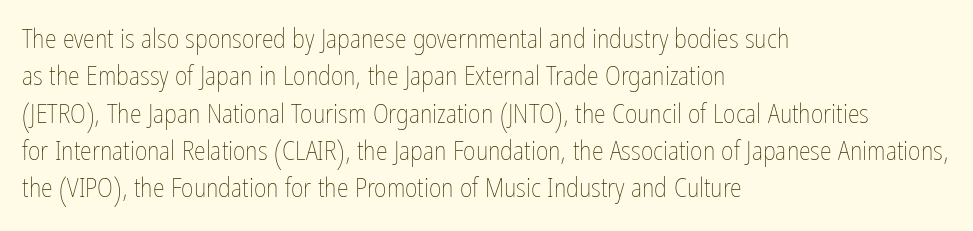
The image shows 27 px text type, upright; set left-aligned, normal line spacing (1.38x), normal letter spacing, not underlined.
